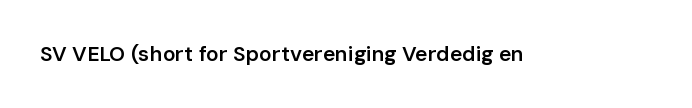
{"italic": "no", "bold": "semi", "underline": "no", "letter_spacing": "normal", "letter_spacing_em": 0.0, "glyph_px": 21}
